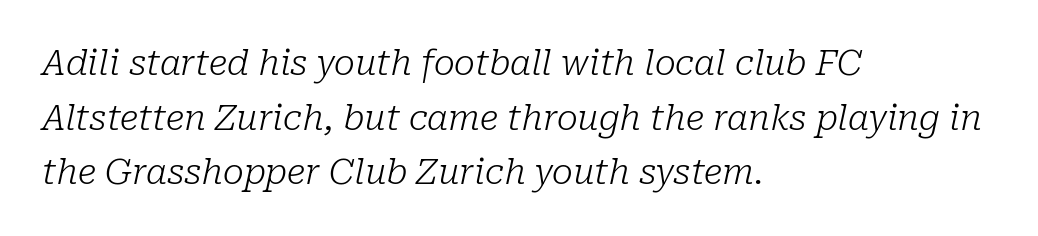
{"serif": "yes", "italic": "yes", "lean": "right", "slant_degrees": 10, "bold": "no", "weight": "light", "width": "normal", "stroke_contrast": "low", "x_height": "medium", "monospaced": "no", "underline": "no", "align": "left", "line_spacing": "normal", "line_spacing_ratio": 1.56, "letter_spacing": "normal", "letter_spacing_em": 0.0, "glyph_px": 35}
